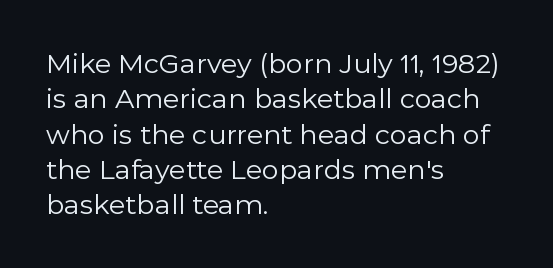
{"italic": "no", "bold": "no", "underline": "no", "align": "left", "line_spacing": "normal", "line_spacing_ratio": 1.31, "letter_spacing": "normal", "letter_spacing_em": 0.0, "glyph_px": 27}
